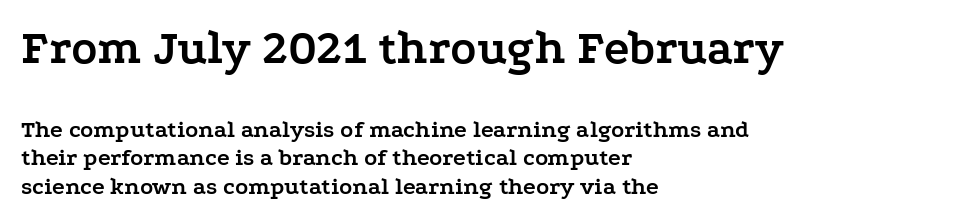
The image shows 48 px semibold, wide serif type, upright; set left-aligned, line spacing 1.18x, normal letter spacing, not underlined; the first (top) block is 2.0x larger; low stroke contrast and a medium x-height.
